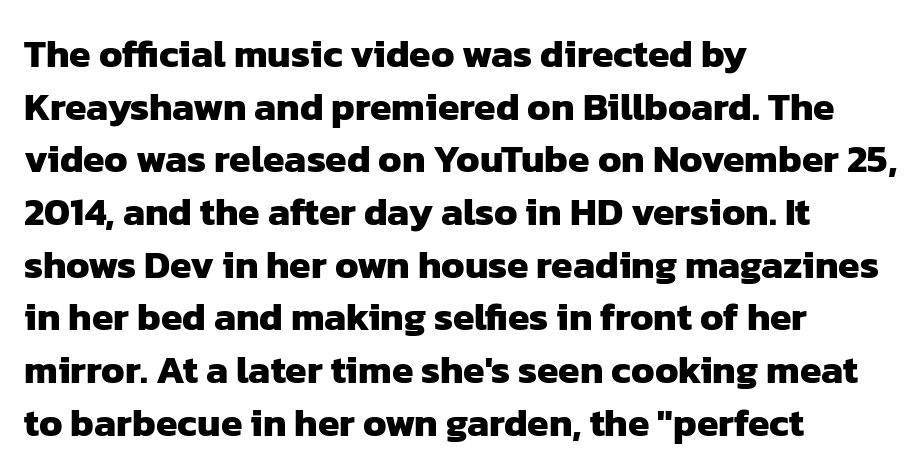
Inter-character spacing is left at the font's built-in metrics. Teacher's note: observe the even left margin — that is flush-left alignment. Anything drawn beneath the words? Only blank space. A typesetter would call this proportional, since set widths differ per character.
